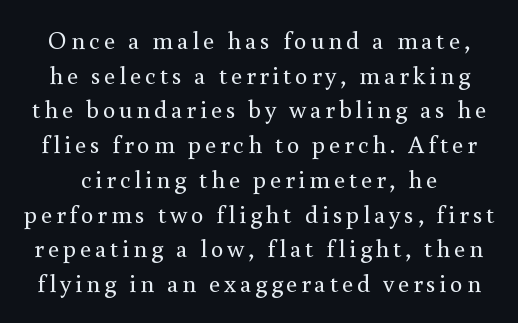
Stroke mass is kept to a normal reading level or below. Italic: no, the glyphs are upright roman. Words float on clear page, feet unadorned. Regarding leading, the lines here are spaced in the standard way.
